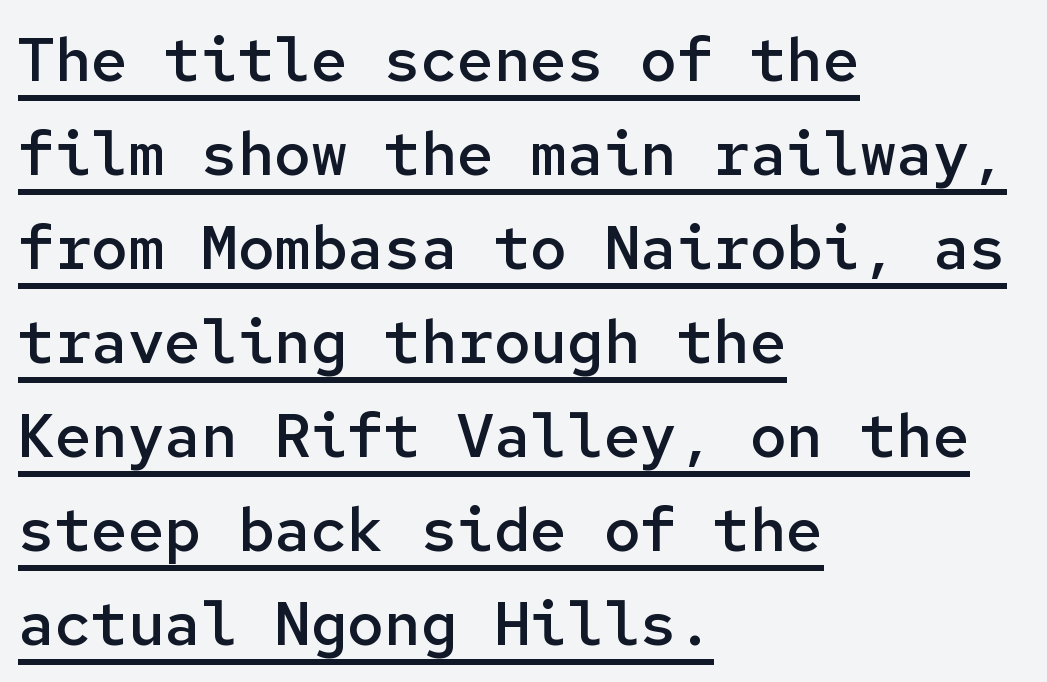
Q: Is the text bold? A: Semi-bold.
Q: Is the text italic (slanted)? A: No, it is upright.
Q: Is the typeface a serif or a sans-serif typeface? A: Sans-serif.
Q: Is the text underlined? A: Yes.
Q: How is the paragraph aligned? A: Left-aligned.
Q: Is the spacing between letters normal or unusually wide? A: Normal.
Q: Is the spacing between lines tight, normal or loose? A: Normal.
Q: Width (condensed, normal, or wide)? A: Normal.
Q: Stroke contrast? A: Low.
Q: x-height? A: Medium.
Q: Monospaced? A: Yes.
